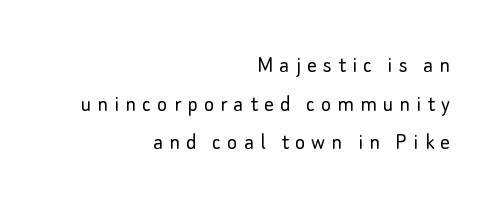
Q: Is the text bold? A: No.
Q: Is the text italic (slanted)? A: No, it is upright.
Q: Is the text underlined? A: No.
Q: How is the paragraph aligned? A: Right-aligned.
Q: Is the spacing between letters normal or unusually wide? A: Unusually wide.
Q: Is the spacing between lines tight, normal or loose? A: Normal.
